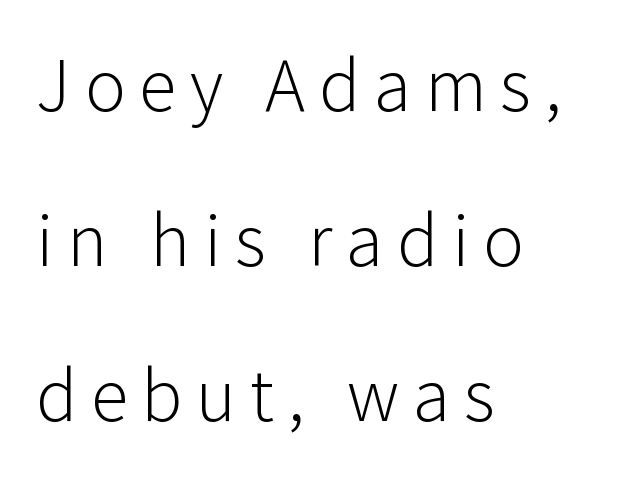
These lines stack with their left ends in a neat column. The space beneath each line is pristine and unruled. If you drew a line through each stem, it would be perfectly vertical. The letters advance in unequal steps, a hallmark of proportional type. Unbolded letterforms with no extra heft.
